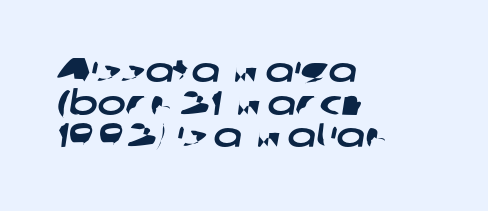
Q: Is the typeface a serif or a sans-serif typeface? A: Sans-serif.
Q: Is the text underlined? A: No.
Q: How is the paragraph aligned? A: Left-aligned.
Q: Is the spacing between letters normal or unusually wide? A: Normal.
Q: Is the spacing between lines tight, normal or loose? A: Tight.
Q: Width (condensed, normal, or wide)? A: Wide.
Q: Stroke contrast? A: Low.
Q: x-height? A: Medium.
Q: Monospaced? A: No.
